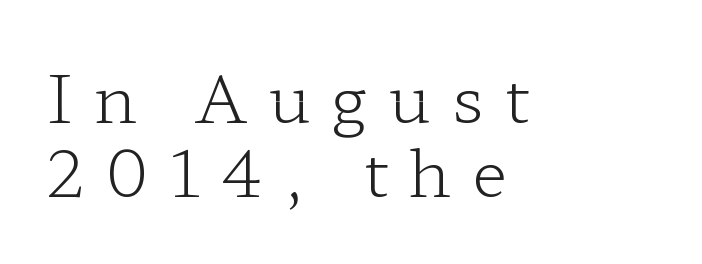
{"serif": "yes", "italic": "no", "bold": "no", "weight": "light", "width": "wide", "stroke_contrast": "low", "x_height": "medium", "monospaced": "no", "underline": "no", "align": "left", "line_spacing": "tight", "line_spacing_ratio": 1.14, "letter_spacing": "wide", "letter_spacing_em": 0.32, "glyph_px": 65}
